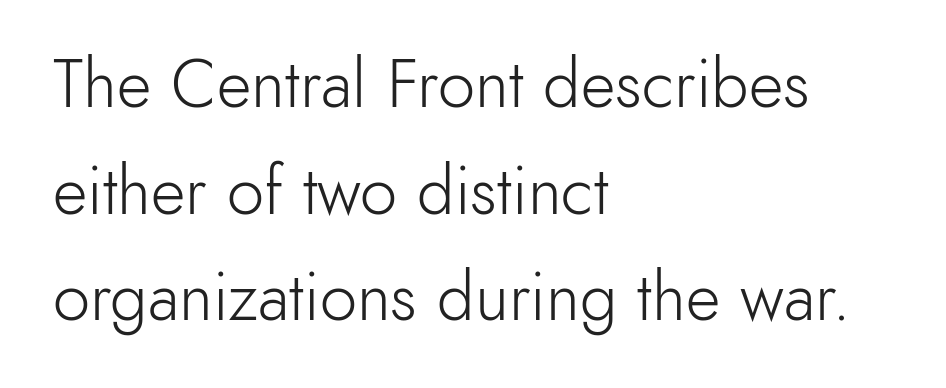
{"serif": "no", "italic": "no", "bold": "no", "weight": "light", "width": "normal", "x_height": "small", "monospaced": "no", "underline": "no", "align": "left", "line_spacing": "normal", "line_spacing_ratio": 1.59, "letter_spacing": "normal", "letter_spacing_em": 0.0, "glyph_px": 67}
